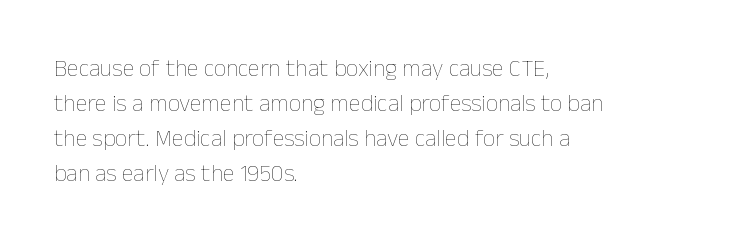
Q: Is the text bold? A: No.
Q: Is the text italic (slanted)? A: No, it is upright.
Q: Is the text underlined? A: No.
Q: How is the paragraph aligned? A: Left-aligned.
Q: Is the spacing between letters normal or unusually wide? A: Normal.
Q: Is the spacing between lines tight, normal or loose? A: Normal.
